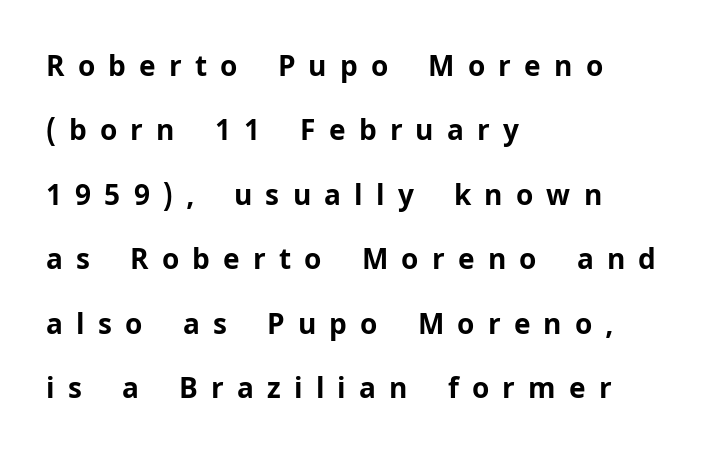
The image shows 28 px bold sans-serif type, upright; set left-aligned, loose line spacing (2.3x), unusually wide letter spacing (+0.47 em), not underlined; low stroke contrast and a medium x-height.
